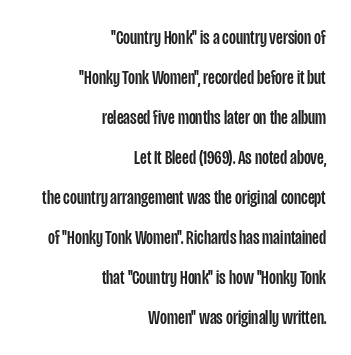
The image shows 20 px text type, upright; set right-aligned, loose line spacing (2.0x), normal letter spacing, not underlined.
